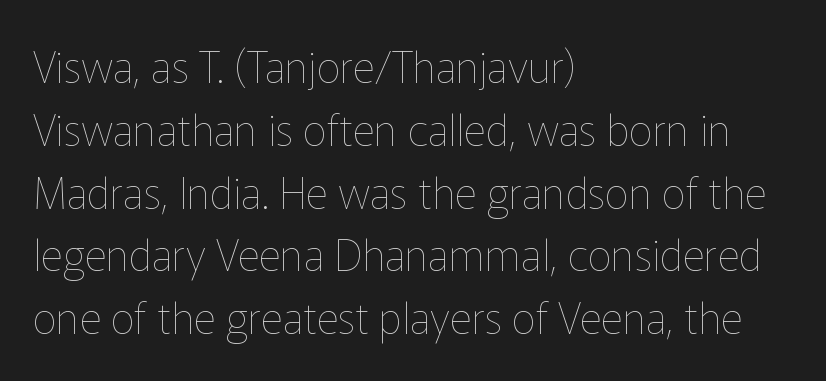
{"italic": "no", "bold": "no", "weight": "thin", "width": "normal", "stroke_contrast": "low", "x_height": "medium", "monospaced": "no", "underline": "no", "align": "left", "line_spacing": "normal", "line_spacing_ratio": 1.46, "letter_spacing": "normal", "letter_spacing_em": 0.0, "glyph_px": 43}
